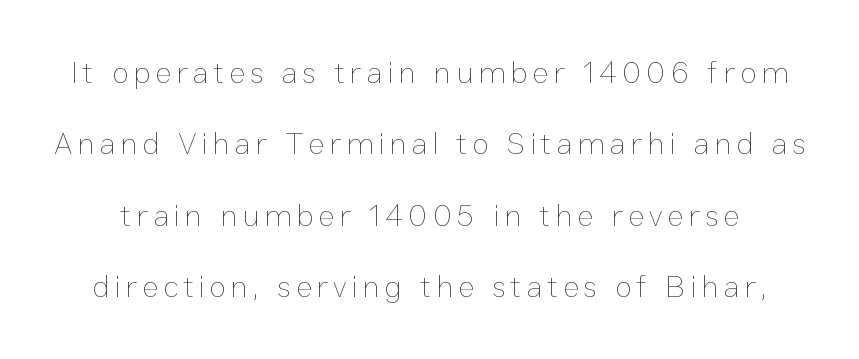
Q: Is the text bold? A: No.
Q: Is the text italic (slanted)? A: No, it is upright.
Q: Is the text underlined? A: No.
Q: Is the spacing between lines tight, normal or loose? A: Loose.
Q: Width (condensed, normal, or wide)? A: Normal.
Q: Stroke contrast? A: Low.
Q: x-height? A: Medium.
Q: Monospaced? A: No.
